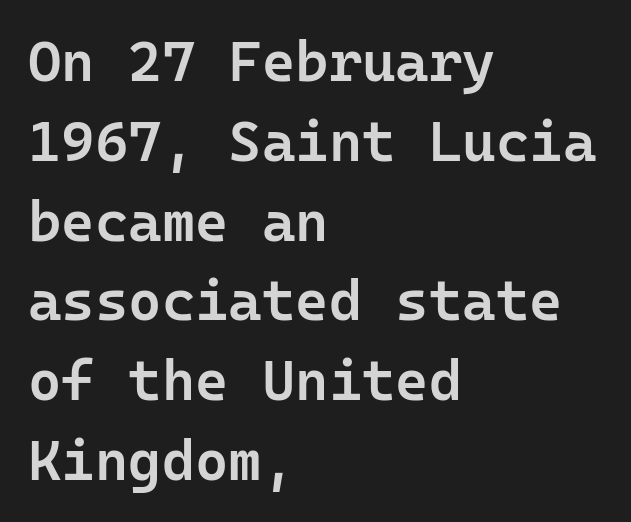
The rendering uses typewriter-style spacing with identical character cells. These lines carry some extra weight — a demibold, not a full bold. Underline: absent. Honestly, the letter spacing is just normal — you wouldn't notice it. Letterform terminals end flat and unadorned throughout the passage.
